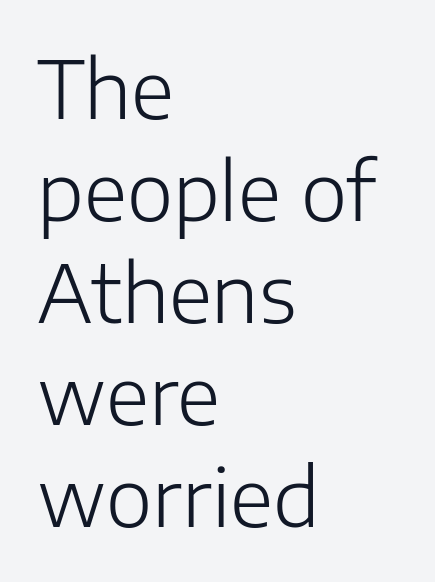
Q: Is the text bold? A: No.
Q: Is the text italic (slanted)? A: No, it is upright.
Q: Is the typeface a serif or a sans-serif typeface? A: Sans-serif.
Q: Is the text underlined? A: No.
Q: How is the paragraph aligned? A: Left-aligned.
Q: Is the spacing between letters normal or unusually wide? A: Normal.
Q: Is the spacing between lines tight, normal or loose? A: Normal.
Q: Width (condensed, normal, or wide)? A: Normal.
Q: Stroke contrast? A: Low.
Q: x-height? A: Medium.
Q: Monospaced? A: No.
